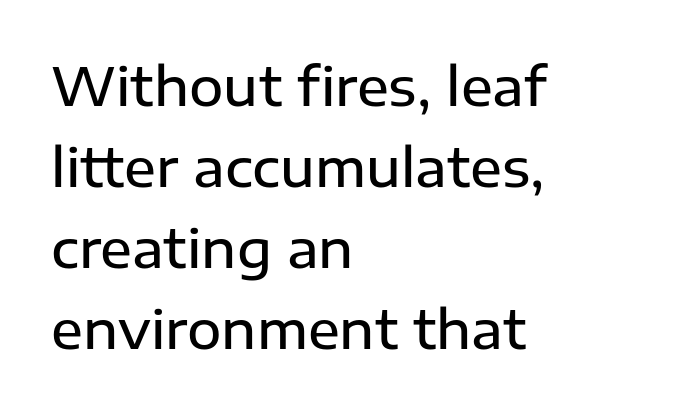
{"serif": "no", "italic": "no", "bold": "semi", "weight": "semibold", "width": "normal", "stroke_contrast": "low", "x_height": "medium", "monospaced": "no", "underline": "no", "align": "left", "line_spacing": "normal", "line_spacing_ratio": 1.53, "letter_spacing": "normal", "letter_spacing_em": 0.0, "glyph_px": 53}
